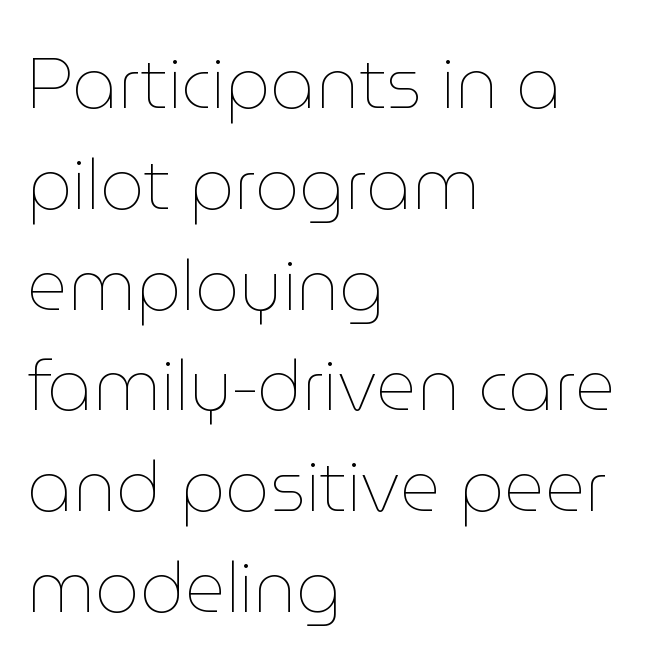
The image shows 70 px thin type, upright; set left-aligned, normal line spacing (1.44x), normal letter spacing, not underlined; low stroke contrast and a medium x-height.
